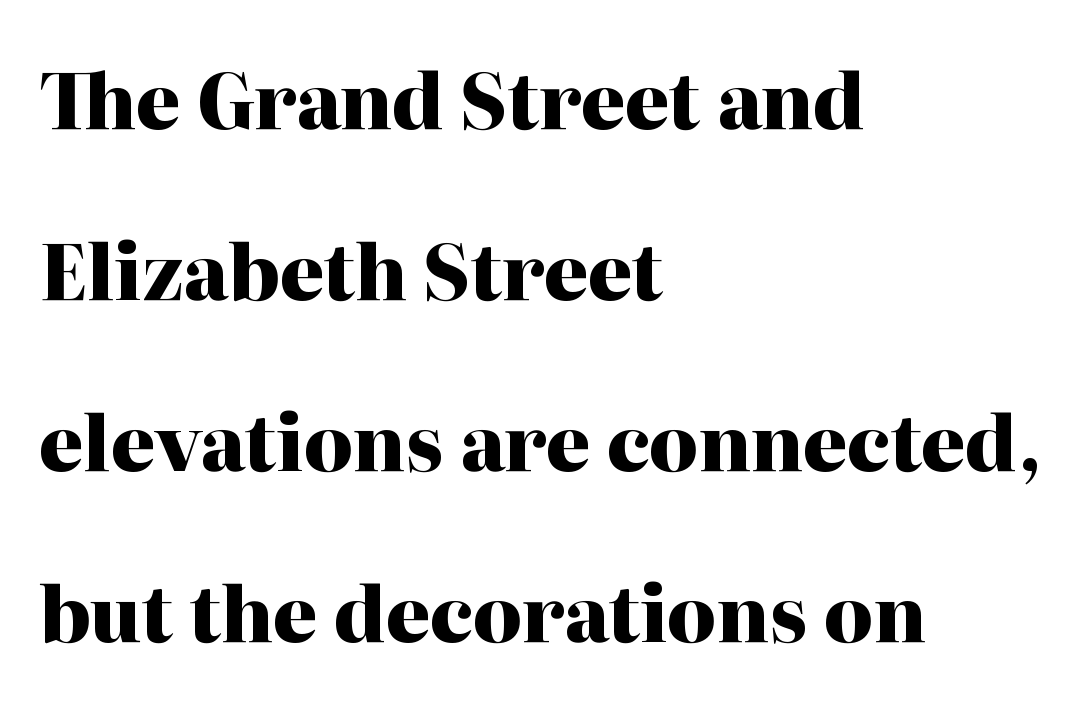
The image shows 76 px heavy serif type, upright; set left-aligned, loose line spacing (2.25x), normal letter spacing, not underlined; high stroke contrast and a medium x-height.
